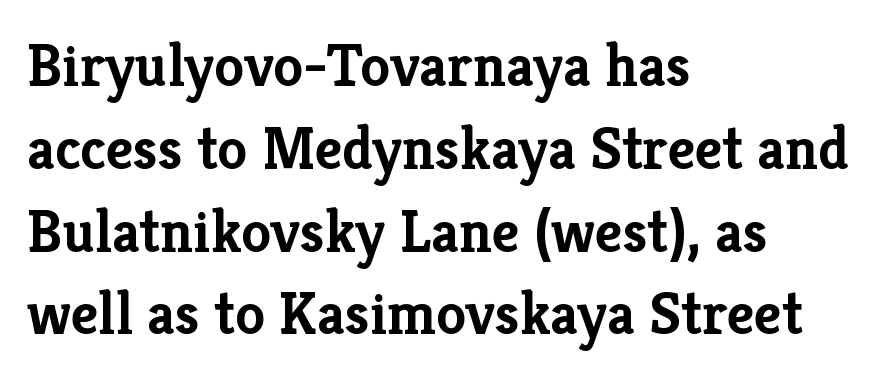
Q: Is the text bold? A: Yes.
Q: Is the text italic (slanted)? A: No, it is upright.
Q: Is the typeface a serif or a sans-serif typeface? A: Serif.
Q: Is the text underlined? A: No.
Q: How is the paragraph aligned? A: Left-aligned.
Q: Is the spacing between letters normal or unusually wide? A: Normal.
Q: Is the spacing between lines tight, normal or loose? A: Normal.
Q: Width (condensed, normal, or wide)? A: Normal.
Q: Stroke contrast? A: Low.
Q: x-height? A: Medium.
Q: Monospaced? A: No.
